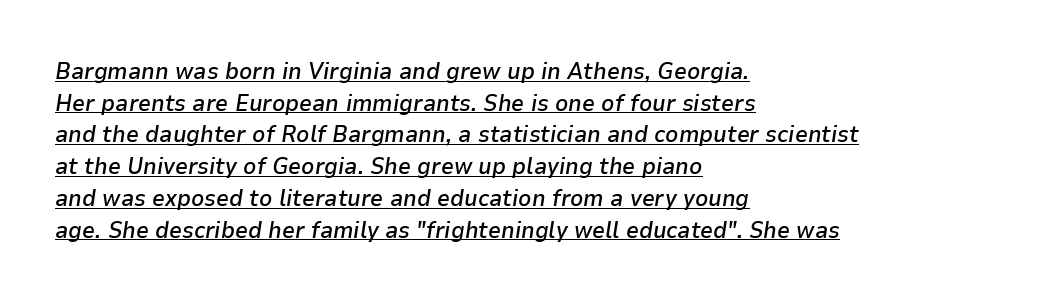
{"italic": "yes", "lean": "right", "slant_degrees": 9, "bold": "semi", "underline": "yes", "align": "left", "line_spacing": "normal", "line_spacing_ratio": 1.38, "letter_spacing": "normal", "letter_spacing_em": 0.0, "glyph_px": 23}
